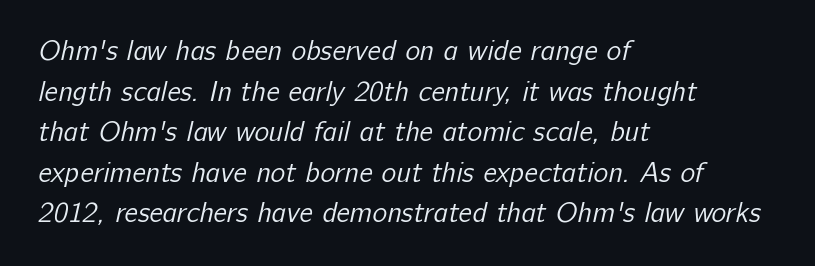
A typesetter would call this leading conventional body-copy spacing. The type is set solid horizontally, with unmodified tracking. One-word summary of the alignment: left. You could not count columns in this text — the font is proportionally spaced.
